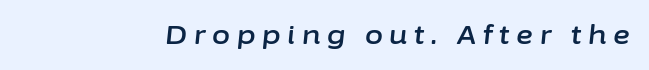
{"italic": "yes", "lean": "right", "slant_degrees": 6, "underline": "no", "letter_spacing": "wide", "letter_spacing_em": 0.26, "glyph_px": 26}
